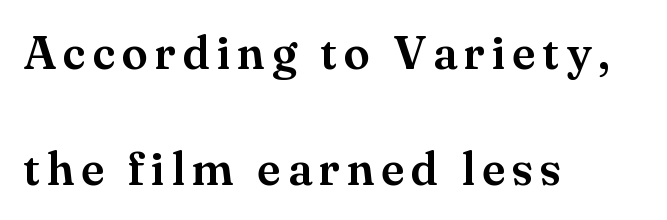
A typesetter would call this leading open, well beyond the default. If you drew a ruler down the left edge, every line would touch it. Spacing verdict: proportional, widths tailored to each character. Unlike a clean sans, this face finishes its strokes with serifs. In terms of posture, this sample is upright.
